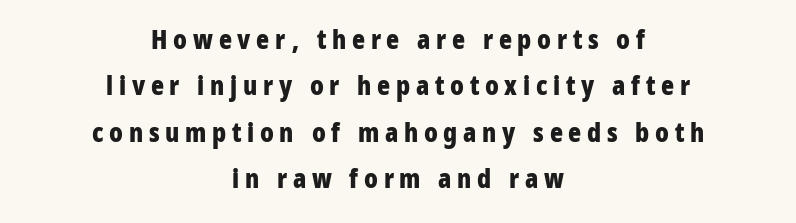
The image shows 27 px bold type, upright; set centered, line spacing 1.72x, unusually wide letter spacing (+0.21 em), not underlined.
